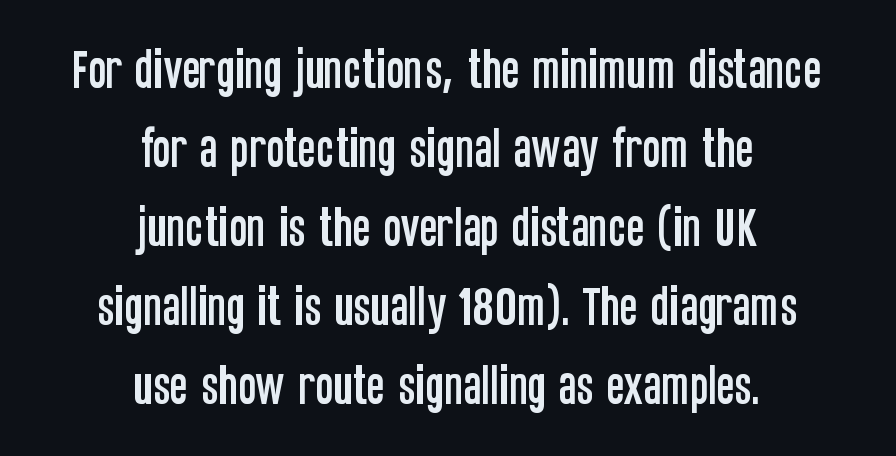
The image shows 43 px condensed sans-serif type, upright; set centered, line spacing 1.84x, normal letter spacing, not underlined; low stroke contrast and a large x-height.
